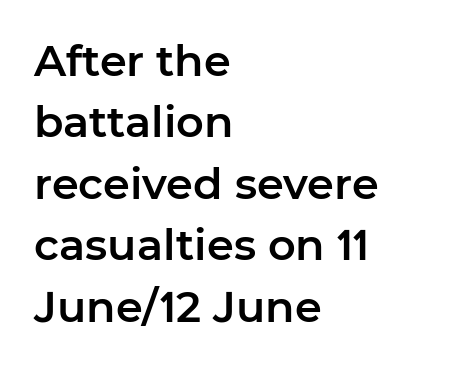
{"serif": "no", "italic": "no", "width": "normal", "stroke_contrast": "low", "x_height": "medium", "monospaced": "no", "underline": "no", "align": "left", "line_spacing": "normal", "line_spacing_ratio": 1.43, "letter_spacing": "normal", "letter_spacing_em": 0.0, "glyph_px": 43}
